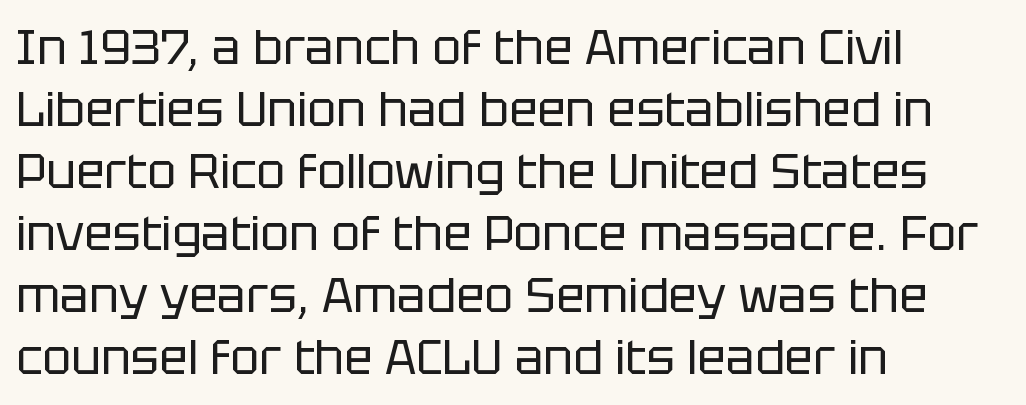
{"serif": "no", "italic": "no", "bold": "no", "weight": "regular", "width": "normal", "stroke_contrast": "low", "x_height": "large", "monospaced": "no", "underline": "no", "align": "left", "line_spacing": "normal", "line_spacing_ratio": 1.29, "letter_spacing": "normal", "letter_spacing_em": 0.0, "glyph_px": 48}
